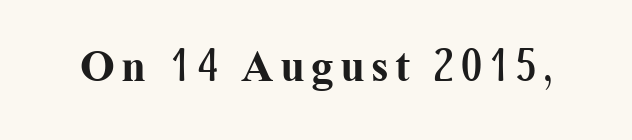
{"serif": "yes", "italic": "no", "bold": "yes", "weight": "bold", "width": "normal", "stroke_contrast": "medium", "x_height": "medium", "monospaced": "no", "underline": "no", "glyph_px": 45}
